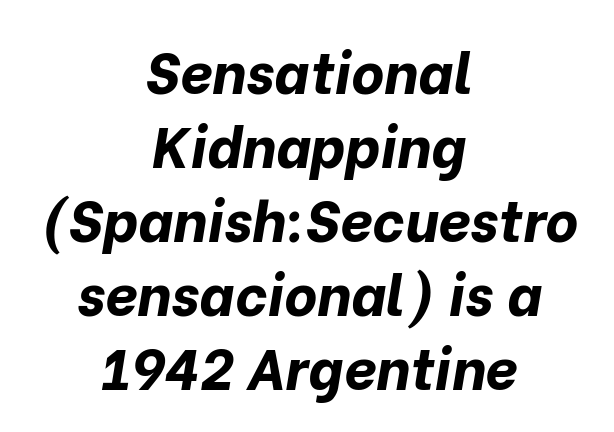
The image shows 57 px bold type, italic (leaning right); set centered, normal line spacing (1.3x), normal letter spacing, not underlined; low stroke contrast and a medium x-height.
